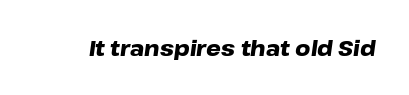
{"italic": "yes", "lean": "right", "slant_degrees": 8, "bold": "yes", "underline": "no", "letter_spacing": "normal", "letter_spacing_em": 0.0, "glyph_px": 21}
